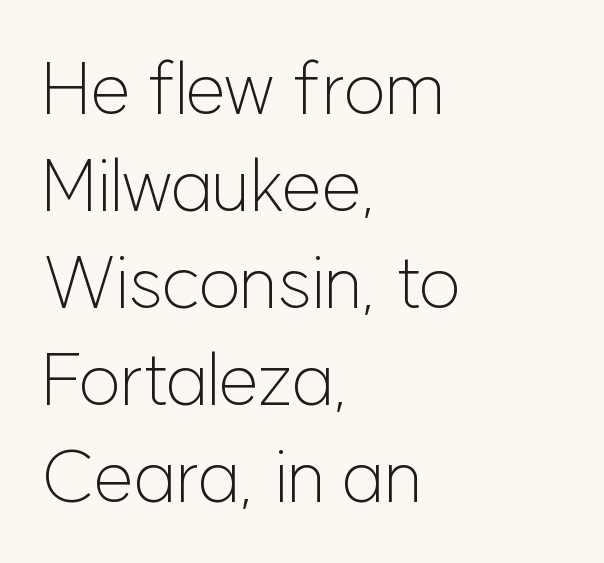
Q: Is the text bold? A: No.
Q: Is the text italic (slanted)? A: No, it is upright.
Q: Is the typeface a serif or a sans-serif typeface? A: Sans-serif.
Q: Is the text underlined? A: No.
Q: How is the paragraph aligned? A: Left-aligned.
Q: Is the spacing between letters normal or unusually wide? A: Normal.
Q: Is the spacing between lines tight, normal or loose? A: Normal.
Q: Width (condensed, normal, or wide)? A: Normal.
Q: Stroke contrast? A: Low.
Q: x-height? A: Medium.
Q: Monospaced? A: No.
